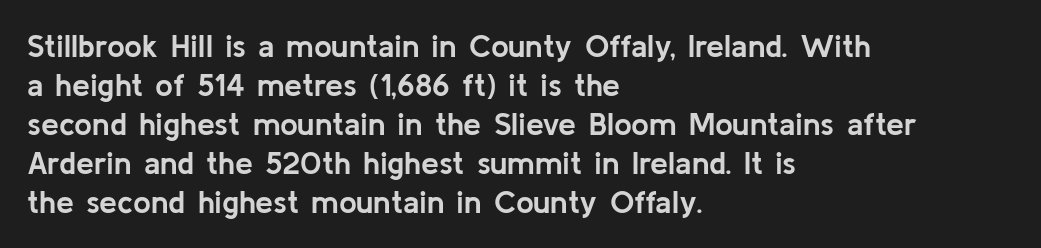
{"serif": "no", "italic": "no", "bold": "yes", "weight": "semibold", "width": "normal", "stroke_contrast": "low", "x_height": "medium", "monospaced": "no", "underline": "no", "align": "left", "line_spacing_ratio": 1.22, "letter_spacing": "normal", "letter_spacing_em": 0.0, "glyph_px": 32}
